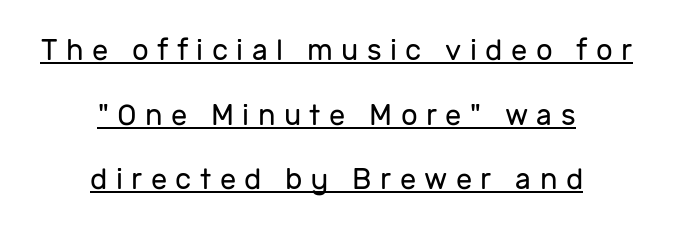
Q: Is the text bold? A: No.
Q: Is the text italic (slanted)? A: No, it is upright.
Q: Is the typeface a serif or a sans-serif typeface? A: Sans-serif.
Q: Is the text underlined? A: Yes.
Q: How is the paragraph aligned? A: Centered.
Q: Is the spacing between letters normal or unusually wide? A: Unusually wide.
Q: Is the spacing between lines tight, normal or loose? A: Loose.
Q: Width (condensed, normal, or wide)? A: Normal.
Q: Stroke contrast? A: Low.
Q: x-height? A: Medium.
Q: Monospaced? A: No.
